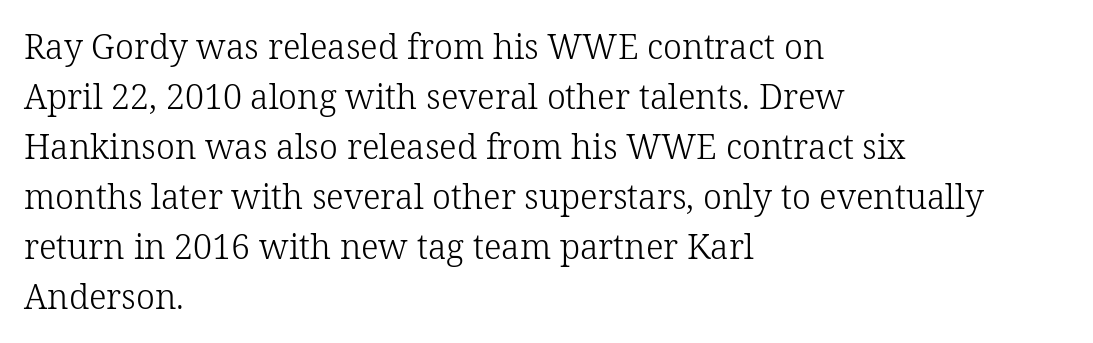
The image shows 34 px light serif type, upright; set left-aligned, normal line spacing (1.47x), normal letter spacing, not underlined; low stroke contrast and a medium x-height.
